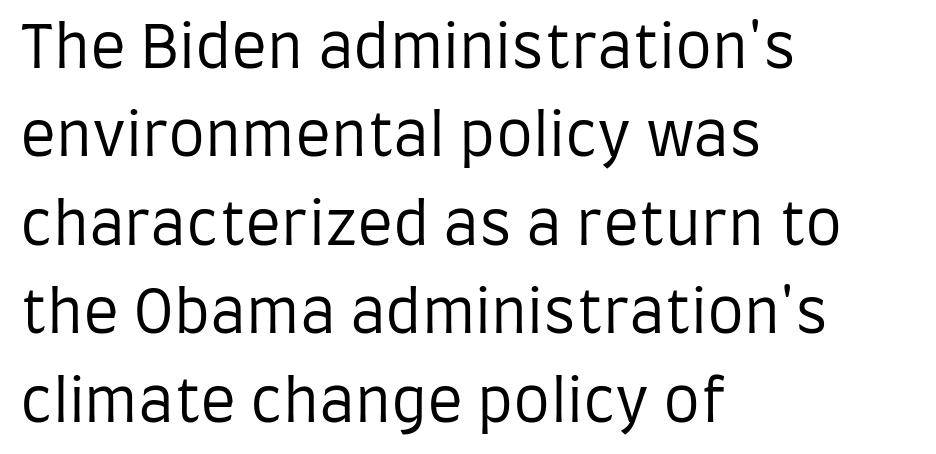
The image shows 59 px regular-weight, condensed sans-serif type, upright; set left-aligned, normal line spacing (1.5x), normal letter spacing, not underlined; low stroke contrast and a large x-height.
